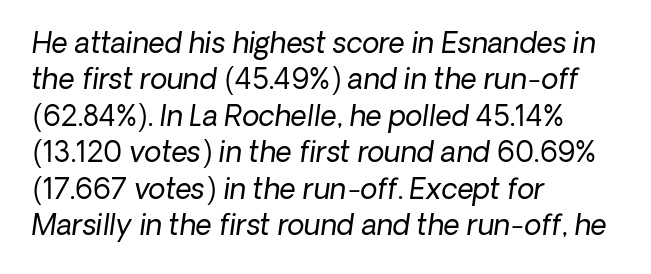
The image shows 28 px regular-weight type, italic (leaning right); set left-aligned, normal line spacing (1.3x), normal letter spacing, not underlined; low stroke contrast and a medium x-height.
